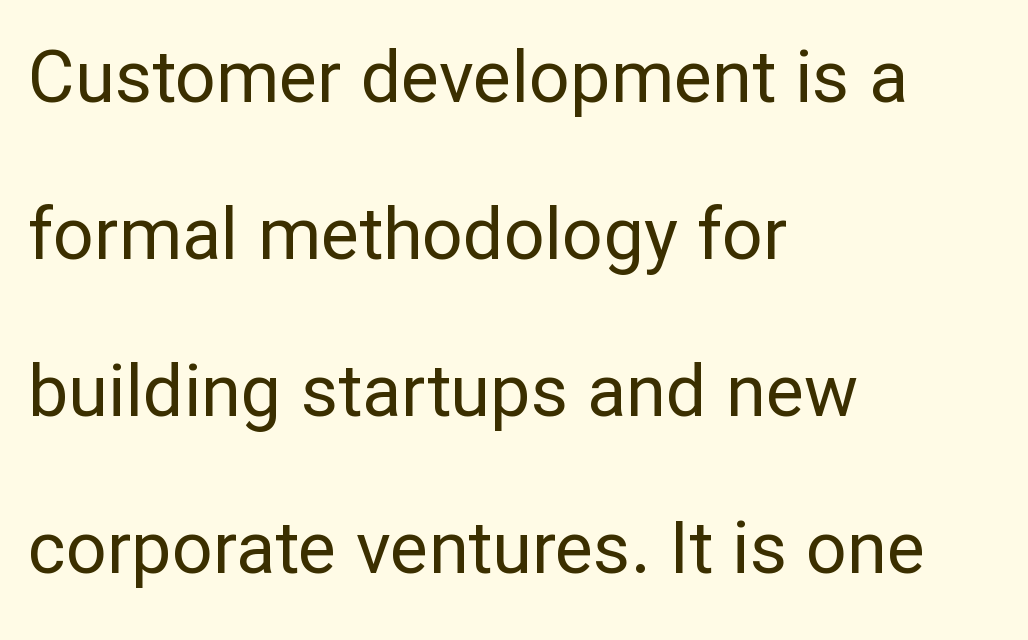
Q: Is the text bold? A: No.
Q: Is the text italic (slanted)? A: No, it is upright.
Q: Is the typeface a serif or a sans-serif typeface? A: Sans-serif.
Q: Is the text underlined? A: No.
Q: How is the paragraph aligned? A: Left-aligned.
Q: Is the spacing between letters normal or unusually wide? A: Normal.
Q: Is the spacing between lines tight, normal or loose? A: Loose.
Q: Width (condensed, normal, or wide)? A: Normal.
Q: Stroke contrast? A: Low.
Q: x-height? A: Medium.
Q: Monospaced? A: No.
